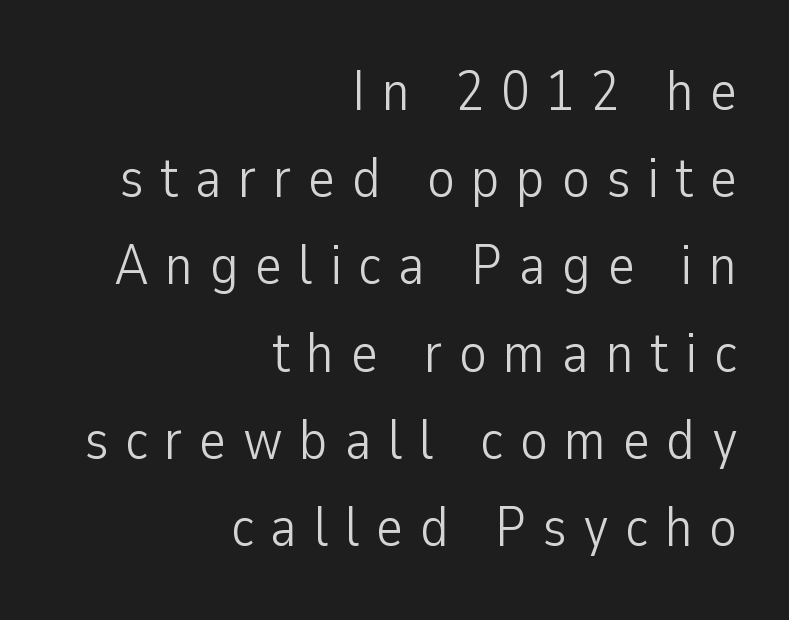
The image shows 57 px light, condensed sans-serif type, upright; set right-aligned, normal line spacing (1.53x), unusually wide letter spacing (+0.29 em), not underlined; low stroke contrast and a medium x-height.
